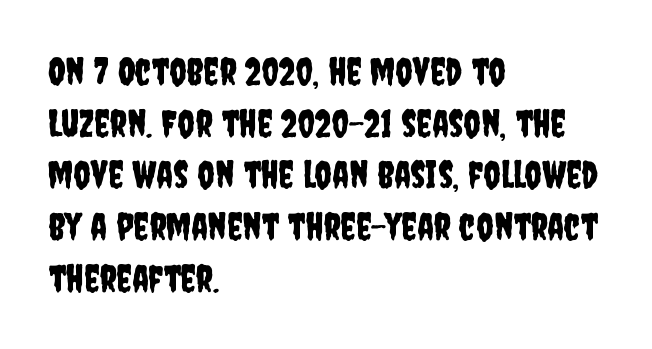
Q: Is the text italic (slanted)? A: No, it is upright.
Q: Is the typeface a serif or a sans-serif typeface? A: Sans-serif.
Q: Is the text underlined? A: No.
Q: How is the paragraph aligned? A: Left-aligned.
Q: Is the spacing between letters normal or unusually wide? A: Normal.
Q: Is the spacing between lines tight, normal or loose? A: Normal.
Q: Width (condensed, normal, or wide)? A: Condensed.
Q: Stroke contrast? A: Low.
Q: x-height? A: Large.
Q: Monospaced? A: No.
